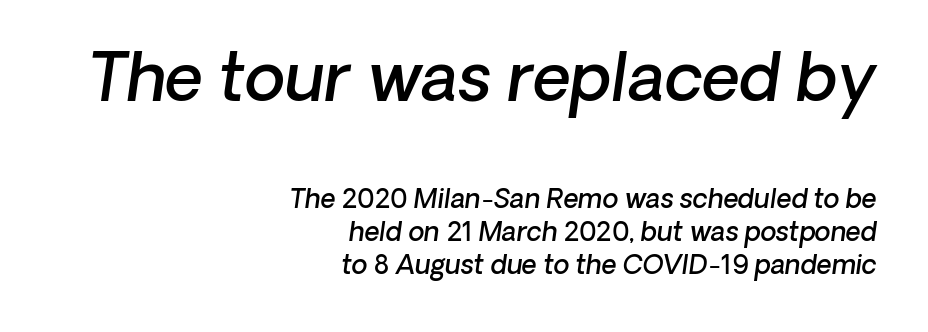
Q: Is the text bold? A: Semi-bold.
Q: Is the text italic (slanted)? A: Yes, it leans right by about 8 degrees.
Q: Is the text underlined? A: No.
Q: How is the paragraph aligned? A: Right-aligned.
Q: Is the spacing between letters normal or unusually wide? A: Normal.
Q: Is the spacing between lines tight, normal or loose? A: Normal.
Q: Which block of text is set in a larger size, the first (top) or the second (bottom)? A: The first (top) one.
Q: Width (condensed, normal, or wide)? A: Normal.
Q: Stroke contrast? A: Low.
Q: x-height? A: Medium.
Q: Monospaced? A: No.
